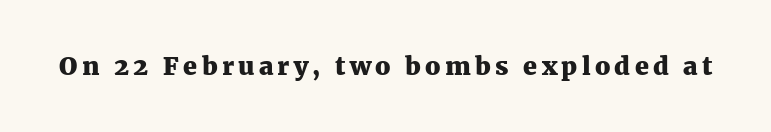
Weight check: bold — yes, fully. Ascenders rise straight up at ninety degrees. The string is rendered with underlining switched off.
